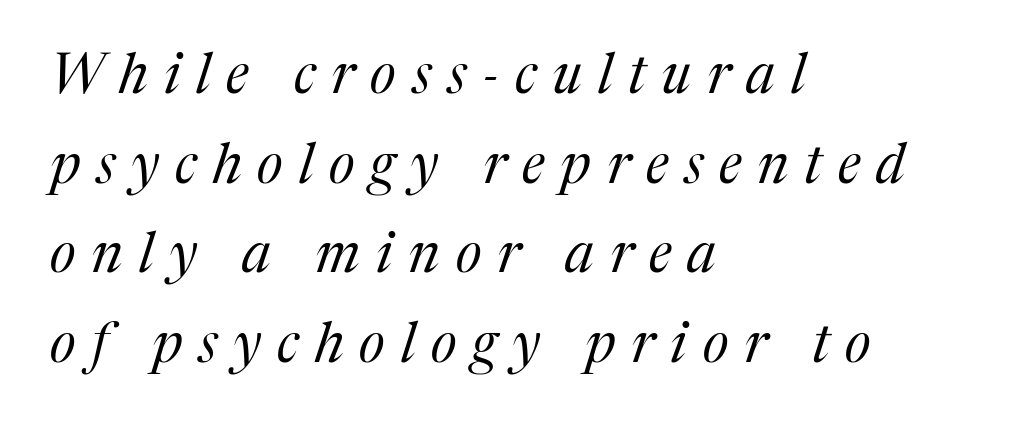
Q: Is the text bold? A: No.
Q: Is the text italic (slanted)? A: Yes, it leans right by about 17 degrees.
Q: Is the typeface a serif or a sans-serif typeface? A: Serif.
Q: Is the text underlined? A: No.
Q: How is the paragraph aligned? A: Left-aligned.
Q: Is the spacing between letters normal or unusually wide? A: Unusually wide.
Q: Is the spacing between lines tight, normal or loose? A: Normal.
Q: Width (condensed, normal, or wide)? A: Normal.
Q: Stroke contrast? A: Medium.
Q: x-height? A: Medium.
Q: Monospaced? A: No.
